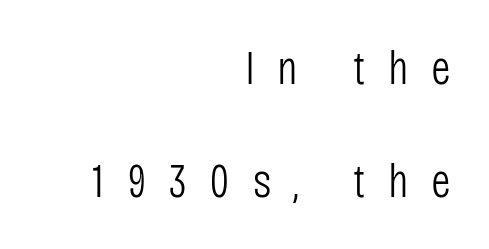
The image shows 48 px light, condensed sans-serif type, upright; set right-aligned, loose line spacing (2.35x), unusually wide letter spacing (+0.47 em), not underlined; low stroke contrast and a large x-height.
